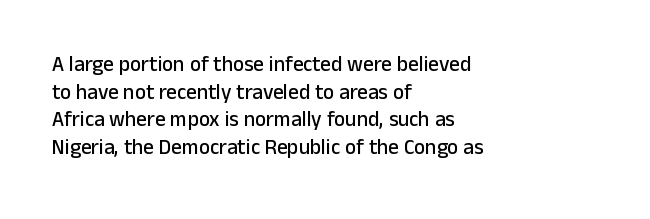
Line starts are locked; line ends wander. Leading matches the norm, producing a regular column. Characters remain perfectly vertical along every line. The area under the type is left untouched. Caption: standard tracking, unaltered.
